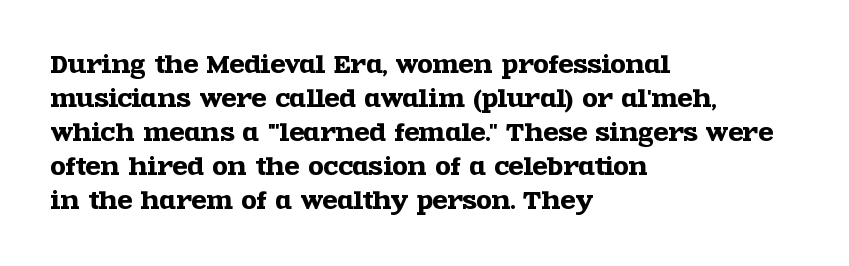
The image shows 22 px text type, upright; set left-aligned, normal line spacing (1.55x), normal letter spacing, not underlined.
